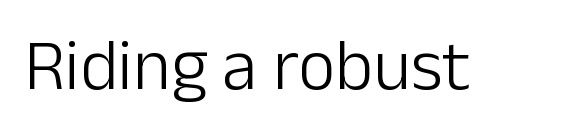
Bare-footed words on every line. Proportional: the letters do not fall into vertical columns. These lines keep a tight, regular rhythm from letter to letter. Compared with a typical body face, this is equally light or lighter still. The letters stand straight up with perfectly vertical stems.
